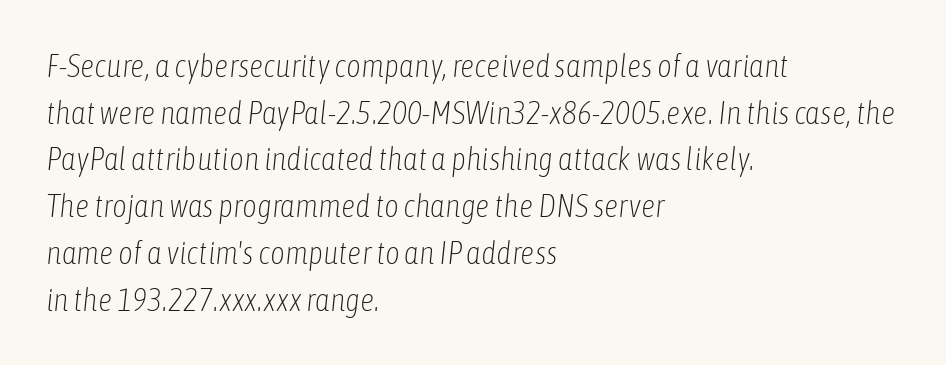
{"italic": "yes", "lean": "right", "slant_degrees": 6, "bold": "no", "weight": "light", "width": "condensed", "stroke_contrast": "low", "x_height": "medium", "monospaced": "no", "underline": "no", "align": "left", "line_spacing": "normal", "line_spacing_ratio": 1.46, "letter_spacing": "normal", "letter_spacing_em": 0.0, "glyph_px": 32}
